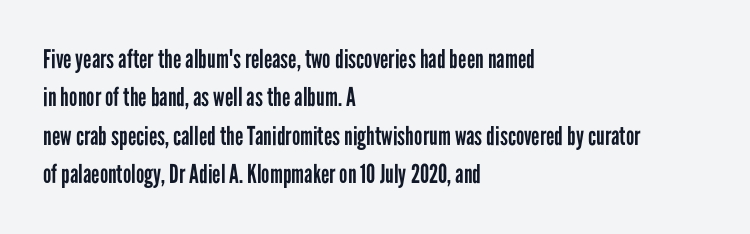
Q: Is the text bold? A: No.
Q: Is the text italic (slanted)? A: No, it is upright.
Q: Is the text underlined? A: No.
Q: How is the paragraph aligned? A: Left-aligned.
Q: Is the spacing between letters normal or unusually wide? A: Normal.
Q: Is the spacing between lines tight, normal or loose? A: Normal.
